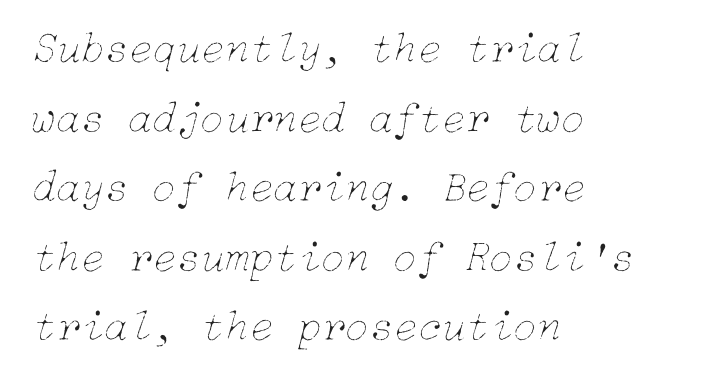
This rendering features lettering with no underline. What's the leading like? Ordinary, nothing unusual. The face used here is rendered with its standard letterfit. The lettering tilts uniformly, giving the passage an italic look.
